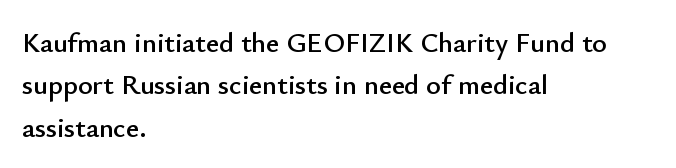
The image shows 28 px sans-serif type, upright; set left-aligned, normal line spacing (1.51x), normal letter spacing, not underlined; low stroke contrast and a small x-height.
